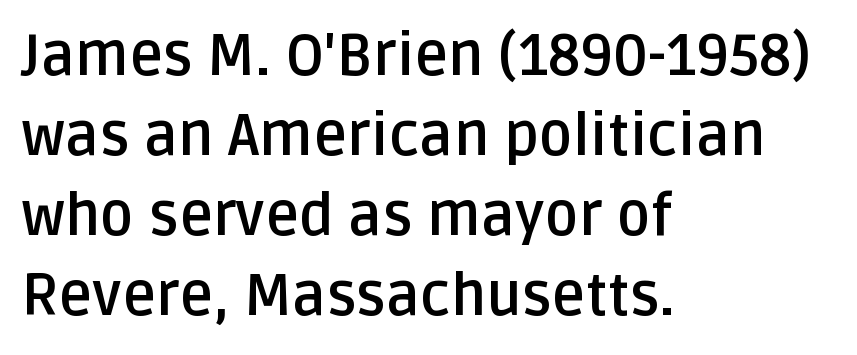
{"serif": "no", "italic": "no", "bold": "yes", "weight": "semibold", "width": "normal", "stroke_contrast": "low", "x_height": "large", "monospaced": "no", "underline": "no", "align": "left", "line_spacing": "normal", "line_spacing_ratio": 1.38, "letter_spacing": "normal", "letter_spacing_em": 0.0, "glyph_px": 58}
